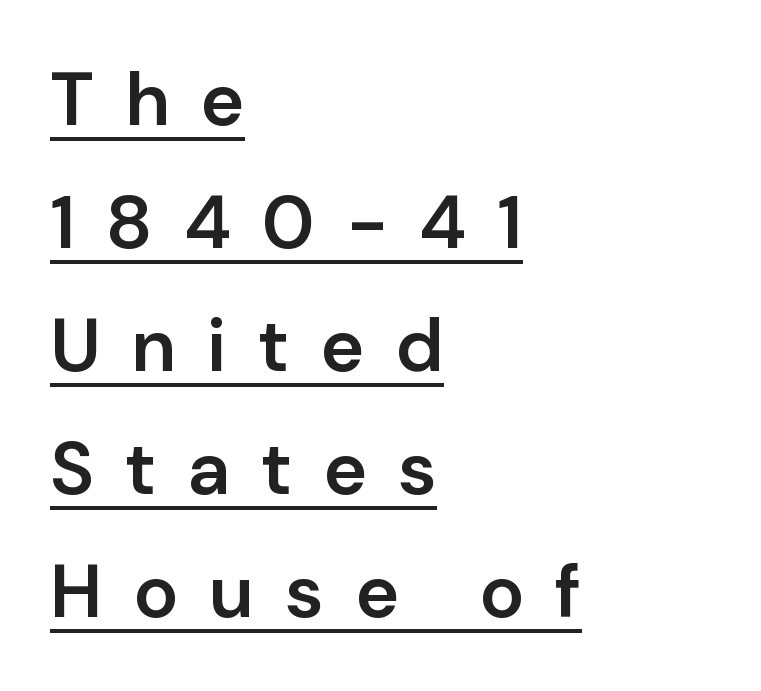
Each letter keeps its own natural width here, so spacing adapts to shape. The strokes are fattened partway — semibold, not bold. The face used here is a sans, in the tradition of grotesques and geometrics. Quick note: not italic, upright. Line beginnings align vertically; line endings do not.
